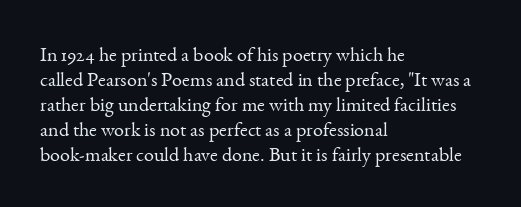
{"italic": "no", "bold": "no", "underline": "no", "align": "left", "line_spacing": "normal", "line_spacing_ratio": 1.25, "letter_spacing": "normal", "letter_spacing_em": 0.0, "glyph_px": 20}
